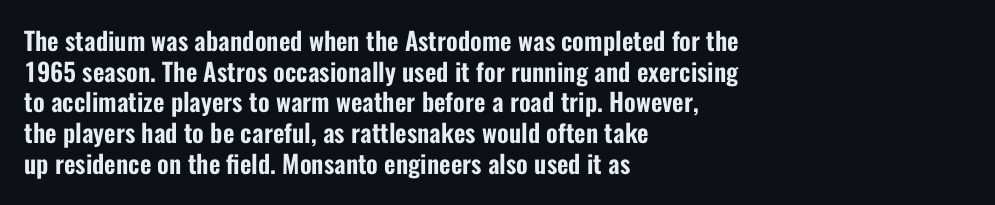
{"italic": "no", "underline": "no", "align": "left", "line_spacing_ratio": 1.23, "letter_spacing": "normal", "letter_spacing_em": 0.0, "glyph_px": 25}
